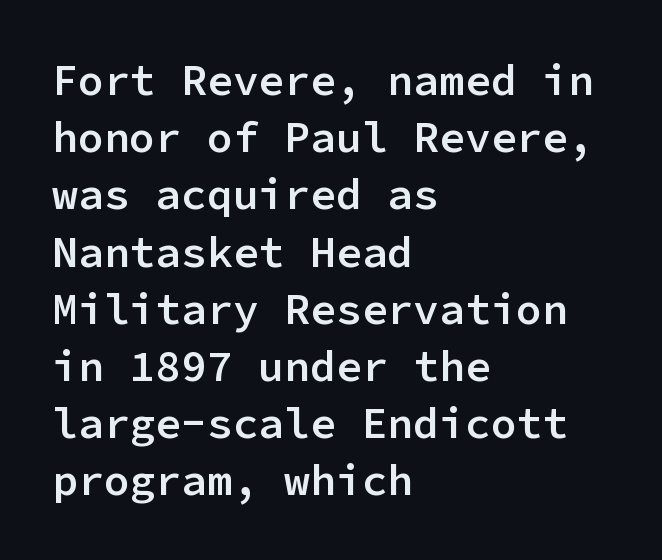
Q: Is the text bold? A: Semi-bold.
Q: Is the text italic (slanted)? A: No, it is upright.
Q: Is the typeface a serif or a sans-serif typeface? A: Sans-serif.
Q: Is the text underlined? A: No.
Q: How is the paragraph aligned? A: Left-aligned.
Q: Is the spacing between letters normal or unusually wide? A: Normal.
Q: Is the spacing between lines tight, normal or loose? A: Normal.
Q: Width (condensed, normal, or wide)? A: Normal.
Q: Stroke contrast? A: Low.
Q: x-height? A: Medium.
Q: Monospaced? A: Yes.
